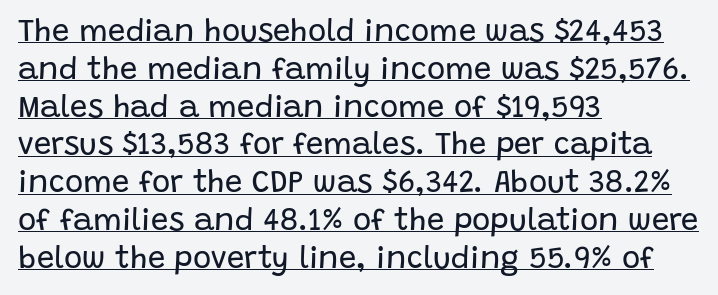
The image shows 31 px regular-weight sans-serif type, upright; set left-aligned, line spacing 1.22x, normal letter spacing, underlined; low stroke contrast and a large x-height.
